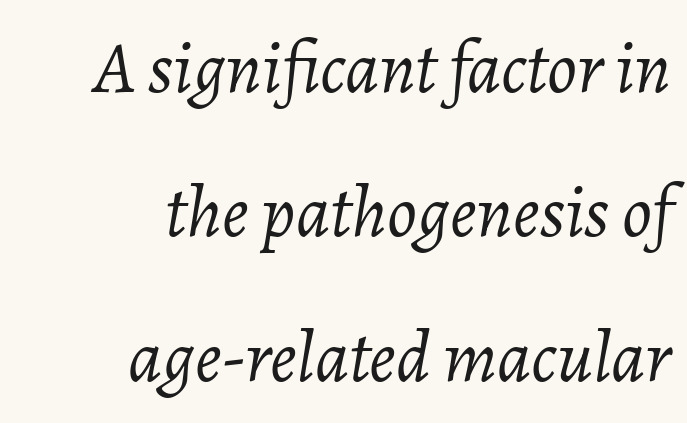
{"italic": "yes", "lean": "right", "slant_degrees": 7, "bold": "no", "weight": "light", "width": "normal", "stroke_contrast": "low", "x_height": "medium", "monospaced": "no", "underline": "no", "align": "right", "line_spacing": "loose", "line_spacing_ratio": 1.95, "letter_spacing": "normal", "letter_spacing_em": 0.0, "glyph_px": 74}
